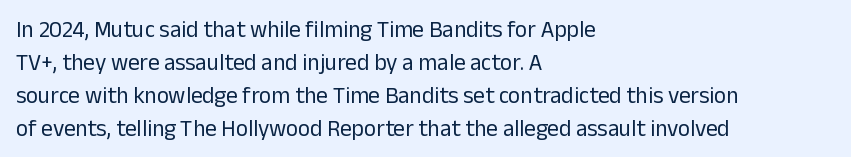
The image shows 23 px text type, upright; set left-aligned, normal line spacing (1.43x), normal letter spacing, not underlined.
